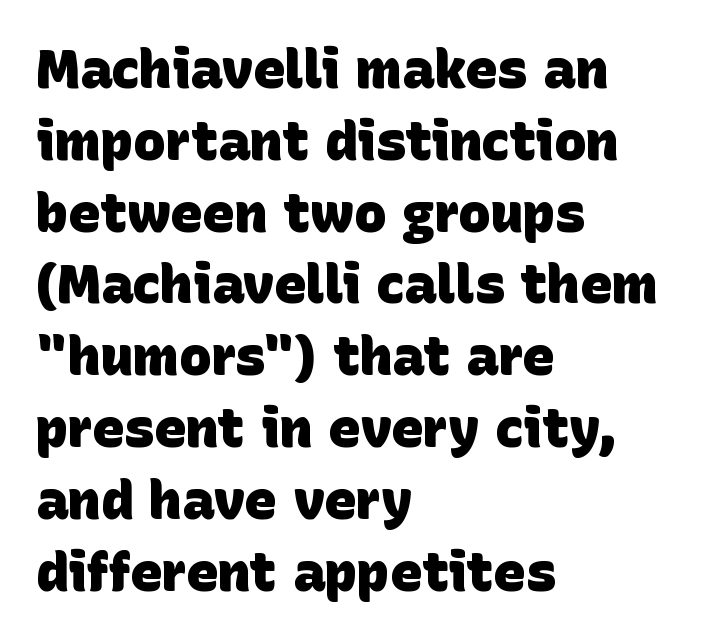
The image shows 54 px heavy sans-serif type; set left-aligned, normal line spacing (1.33x), normal letter spacing, not underlined; low stroke contrast and a large x-height.
